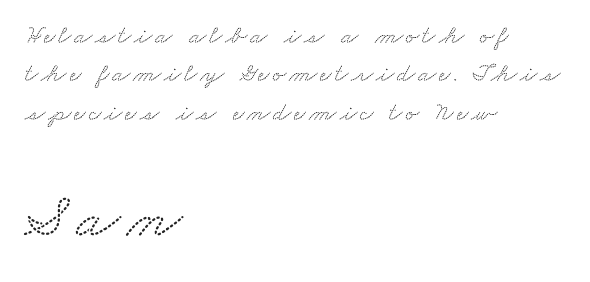
{"serif": "yes", "width": "wide", "stroke_contrast": "low", "x_height": "small", "monospaced": "no", "underline": "no", "align": "left", "line_spacing": "normal", "line_spacing_ratio": 1.48, "larger_block": "second", "size_ratio": 2.46, "glyph_px": 64}
